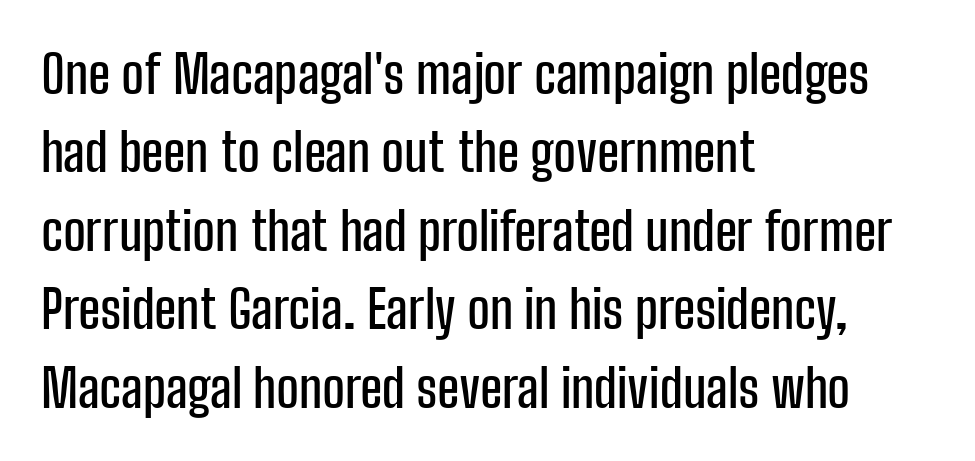
{"serif": "no", "italic": "no", "width": "condensed", "stroke_contrast": "low", "x_height": "medium", "monospaced": "no", "underline": "no", "align": "left", "line_spacing": "normal", "line_spacing_ratio": 1.48, "letter_spacing": "normal", "letter_spacing_em": 0.0, "glyph_px": 53}
